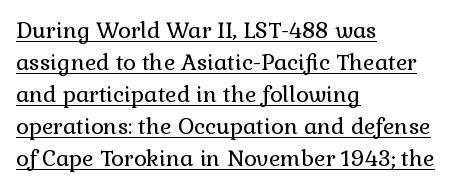
Regarding leading, the lines here are spaced in the standard way. Inter-character spacing is left at the font's built-in metrics. The rendered words wear a rule along their underside. Weight: not bold — regular or lighter.
